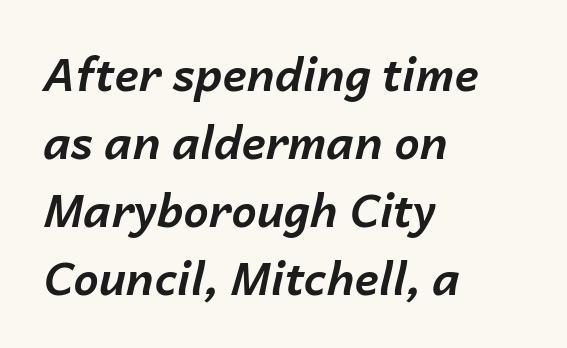
{"italic": "yes", "lean": "right", "slant_degrees": 14, "bold": "yes", "weight": "bold", "width": "normal", "stroke_contrast": "low", "x_height": "medium", "monospaced": "no", "underline": "no", "align": "left", "line_spacing": "normal", "line_spacing_ratio": 1.51, "letter_spacing": "normal", "letter_spacing_em": 0.0, "glyph_px": 45}
